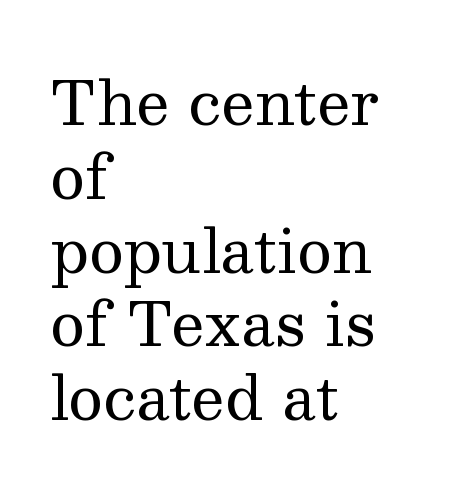
Is there any slant? The stems are plumb. This sample is left-justified, so line endings fall wherever the words run out. You could call the tracking neutral — neither tight nor loose. The zone under the glyphs is completely vacant.
